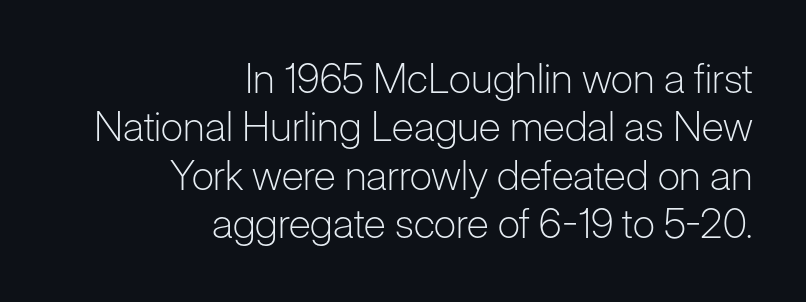
{"serif": "no", "italic": "no", "bold": "no", "weight": "light", "width": "normal", "stroke_contrast": "low", "x_height": "medium", "monospaced": "no", "underline": "no", "align": "right", "line_spacing_ratio": 1.18, "letter_spacing": "normal", "letter_spacing_em": 0.0, "glyph_px": 41}
